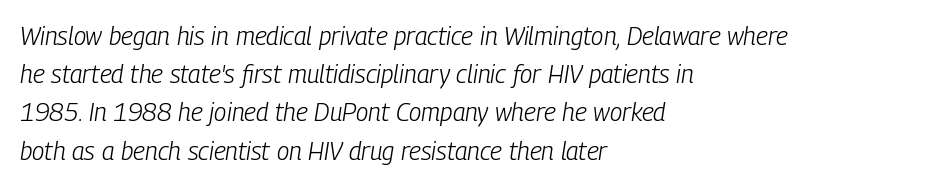
{"italic": "yes", "lean": "right", "slant_degrees": 9, "bold": "no", "underline": "no", "align": "left", "line_spacing": "normal", "line_spacing_ratio": 1.53, "letter_spacing": "normal", "letter_spacing_em": 0.0, "glyph_px": 25}
